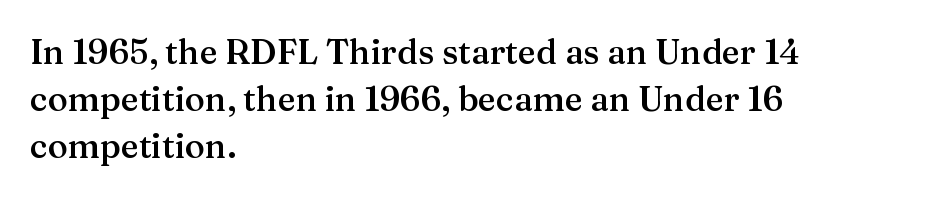
Q: Is the text bold? A: Semi-bold.
Q: Is the text italic (slanted)? A: No, it is upright.
Q: Is the typeface a serif or a sans-serif typeface? A: Serif.
Q: Is the text underlined? A: No.
Q: How is the paragraph aligned? A: Left-aligned.
Q: Is the spacing between letters normal or unusually wide? A: Normal.
Q: Is the spacing between lines tight, normal or loose? A: Normal.
Q: Width (condensed, normal, or wide)? A: Normal.
Q: Stroke contrast? A: Medium.
Q: x-height? A: Medium.
Q: Monospaced? A: No.
